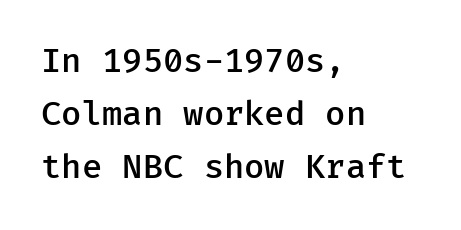
{"serif": "no", "italic": "no", "bold": "semi", "weight": "semibold", "width": "normal", "stroke_contrast": "low", "x_height": "medium", "underline": "no", "align": "left", "line_spacing": "normal", "line_spacing_ratio": 1.6, "letter_spacing": "normal", "letter_spacing_em": 0.0, "glyph_px": 33}
